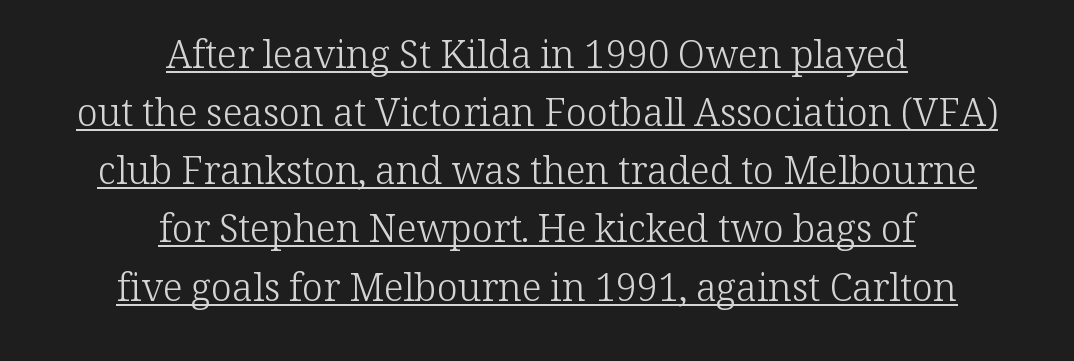
Q: Is the text bold? A: No.
Q: Is the text italic (slanted)? A: No, it is upright.
Q: Is the typeface a serif or a sans-serif typeface? A: Serif.
Q: Is the text underlined? A: Yes.
Q: How is the paragraph aligned? A: Centered.
Q: Is the spacing between letters normal or unusually wide? A: Normal.
Q: Is the spacing between lines tight, normal or loose? A: Normal.
Q: Width (condensed, normal, or wide)? A: Normal.
Q: Stroke contrast? A: Low.
Q: x-height? A: Medium.
Q: Monospaced? A: No.
